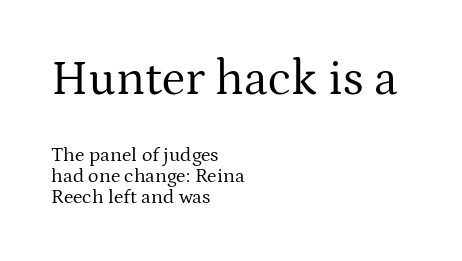
The image shows 49 px regular-weight serif type, upright; set left-aligned, tight line spacing (1.07x), normal letter spacing, not underlined; the first (top) block is 2.45x larger; medium stroke contrast and a medium x-height.
